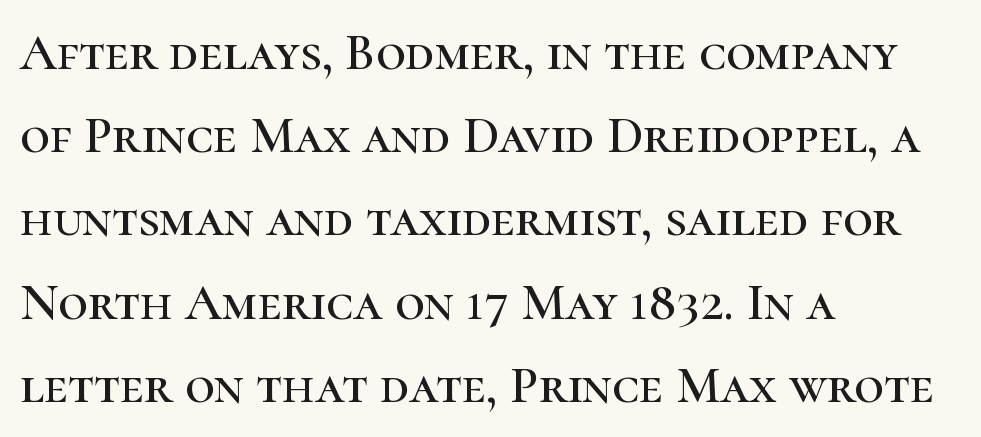
{"serif": "yes", "italic": "no", "width": "normal", "stroke_contrast": "high", "x_height": "medium", "monospaced": "no", "underline": "no", "align": "left", "line_spacing": "normal", "line_spacing_ratio": 1.6, "letter_spacing": "normal", "letter_spacing_em": 0.0, "glyph_px": 52}
